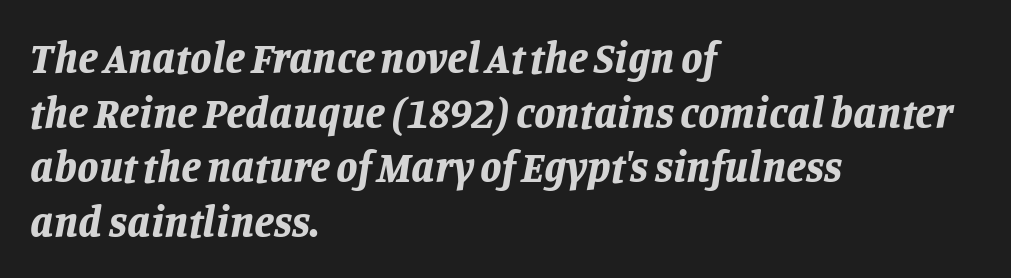
A normal amount of white space separates one row of letters from the next. Left-aligned paragraph, ragged on the right. Spacing verdict: proportional, widths tailored to each character. Does the weight exceed regular? Yes, all the way to bold. Characters are canted at an angle relative to the baseline's perpendicular. The passage shown is not underscored anywhere.
